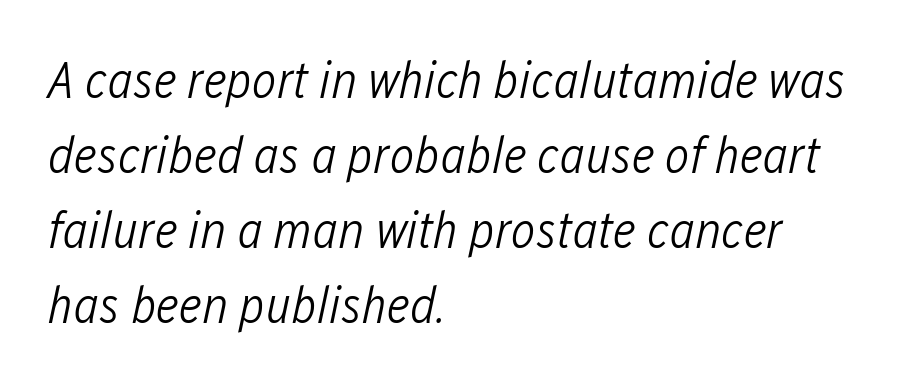
The image shows 52 px light, condensed type, italic (leaning right); set left-aligned, normal line spacing (1.44x), normal letter spacing, not underlined; low stroke contrast and a medium x-height.
